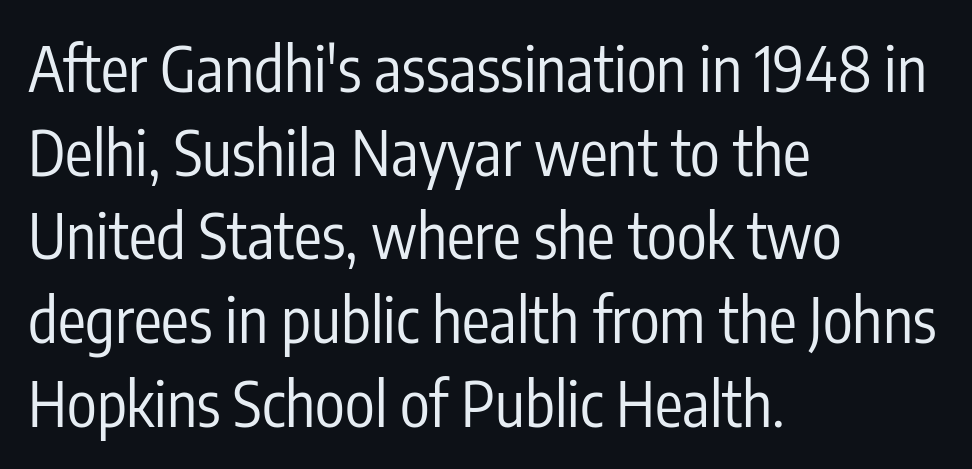
{"serif": "no", "italic": "no", "bold": "no", "weight": "regular", "width": "condensed", "stroke_contrast": "low", "x_height": "medium", "monospaced": "no", "underline": "no", "align": "left", "line_spacing": "normal", "line_spacing_ratio": 1.35, "letter_spacing": "normal", "letter_spacing_em": 0.0, "glyph_px": 62}
